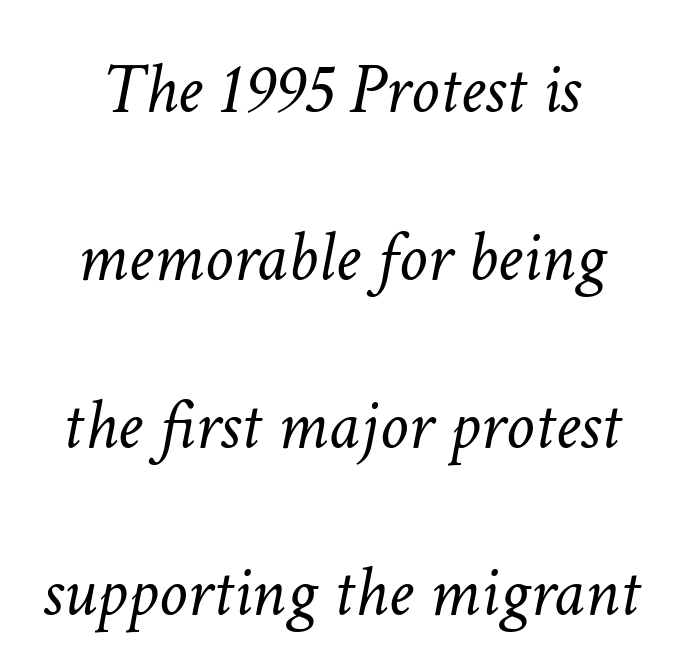
{"italic": "yes", "lean": "right", "slant_degrees": 11, "bold": "no", "weight": "light", "width": "normal", "stroke_contrast": "low", "x_height": "medium", "monospaced": "no", "underline": "no", "line_spacing": "loose", "line_spacing_ratio": 2.33, "letter_spacing": "normal", "letter_spacing_em": 0.0, "glyph_px": 72}
